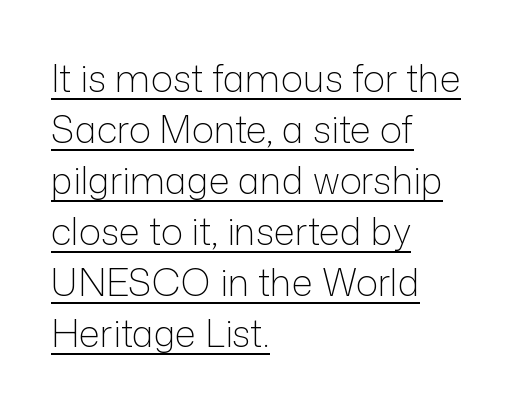
The image shows 37 px light sans-serif type, upright; set left-aligned, normal line spacing (1.38x), normal letter spacing, underlined; low stroke contrast and a medium x-height.
